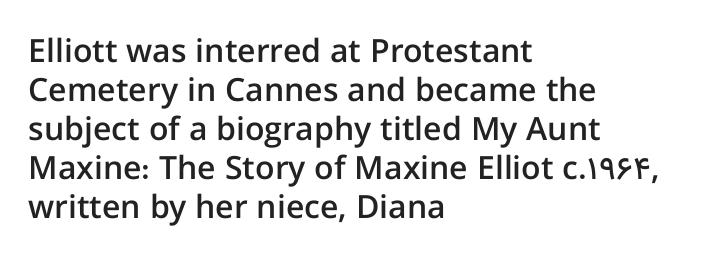
{"serif": "no", "italic": "no", "bold": "semi", "weight": "semibold", "width": "normal", "stroke_contrast": "low", "x_height": "medium", "monospaced": "no", "underline": "no", "align": "left", "line_spacing_ratio": 1.22, "letter_spacing": "normal", "letter_spacing_em": 0.0, "glyph_px": 32}
